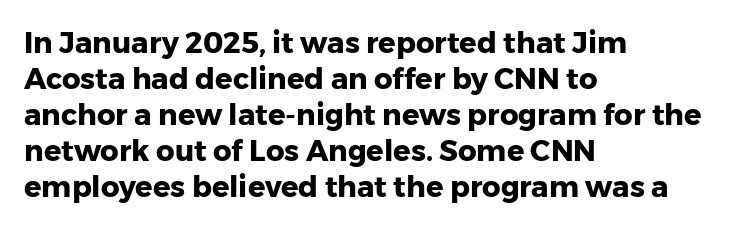
The image shows 29 px heavy sans-serif type, upright; set left-aligned, line spacing 1.24x, normal letter spacing, not underlined; low stroke contrast and a medium x-height.
